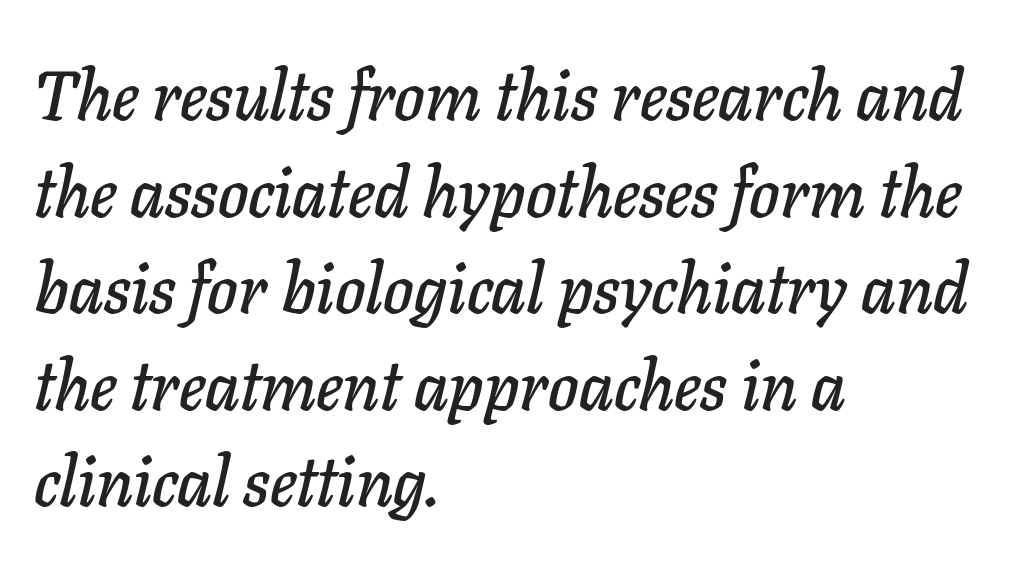
{"italic": "yes", "lean": "right", "slant_degrees": 11, "width": "normal", "stroke_contrast": "low", "x_height": "medium", "monospaced": "no", "underline": "no", "align": "left", "line_spacing": "normal", "line_spacing_ratio": 1.4, "letter_spacing": "normal", "letter_spacing_em": 0.0, "glyph_px": 69}
